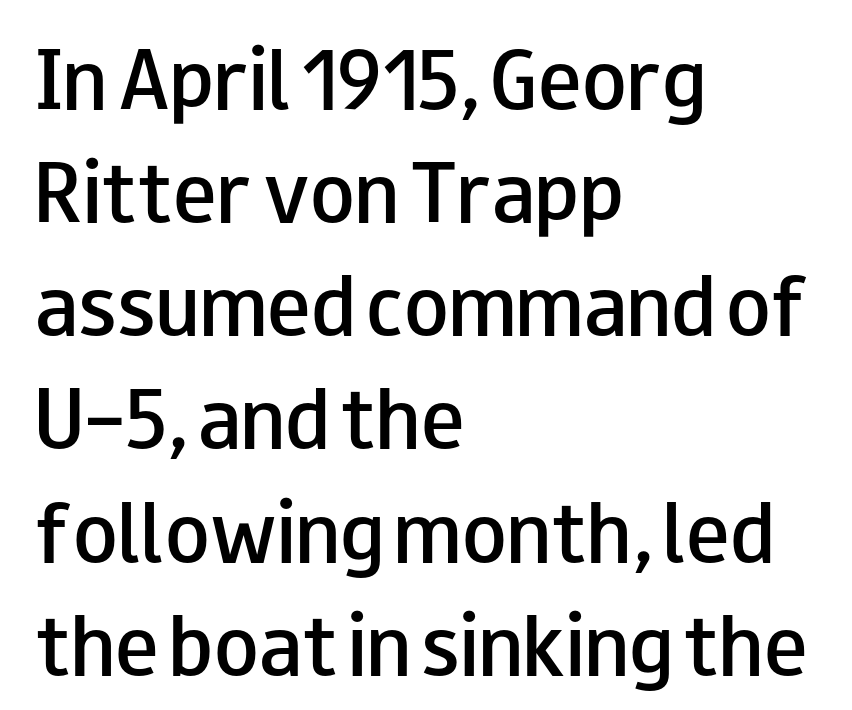
The image shows 73 px semibold, wide sans-serif type, upright; set left-aligned, normal line spacing (1.55x), normal letter spacing, not underlined; low stroke contrast and a small x-height.
